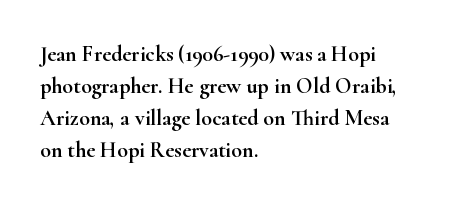
{"italic": "no", "underline": "no", "align": "left", "line_spacing": "normal", "line_spacing_ratio": 1.46, "letter_spacing": "normal", "letter_spacing_em": 0.0, "glyph_px": 22}
